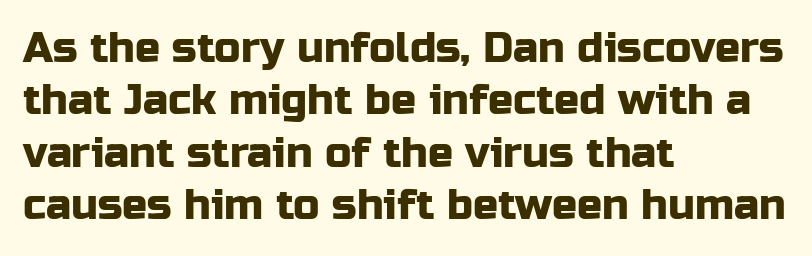
The image shows 42 px sans-serif type, upright; set left-aligned, normal line spacing (1.25x), normal letter spacing, not underlined; low stroke contrast and a medium x-height.
